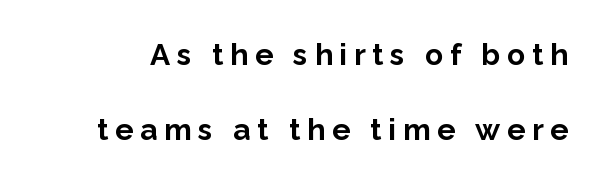
Q: Is the text bold? A: Yes.
Q: Is the text italic (slanted)? A: No, it is upright.
Q: Is the typeface a serif or a sans-serif typeface? A: Sans-serif.
Q: Is the text underlined? A: No.
Q: Is the spacing between letters normal or unusually wide? A: Unusually wide.
Q: Is the spacing between lines tight, normal or loose? A: Loose.
Q: Width (condensed, normal, or wide)? A: Normal.
Q: Stroke contrast? A: Low.
Q: x-height? A: Medium.
Q: Monospaced? A: No.
